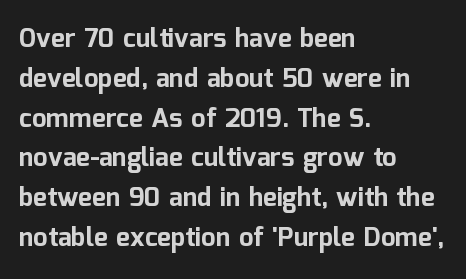
{"italic": "no", "bold": "yes", "underline": "no", "align": "left", "line_spacing": "normal", "line_spacing_ratio": 1.53, "letter_spacing": "normal", "letter_spacing_em": 0.0, "glyph_px": 26}
